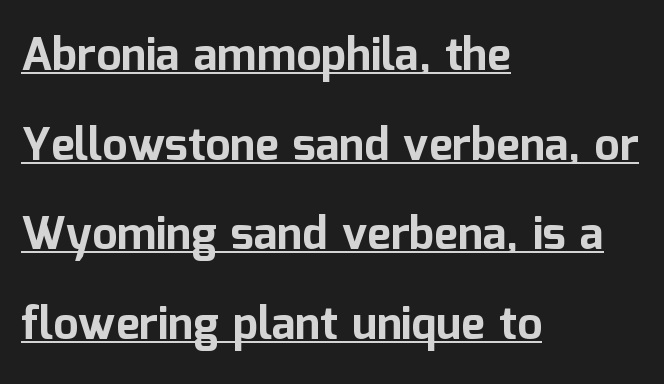
Its strokes are broad and dark, the hallmark of bold type. A typesetter would call this leading open, well beyond the default. A typesetter would call this zero additional tracking. Each line of the rendering has a horizontal stroke beneath the glyphs.
